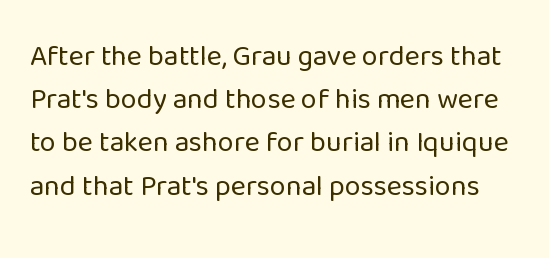
{"serif": "no", "italic": "no", "bold": "no", "weight": "regular", "width": "normal", "stroke_contrast": "low", "x_height": "medium", "monospaced": "no", "underline": "no", "line_spacing": "normal", "line_spacing_ratio": 1.49, "letter_spacing": "normal", "letter_spacing_em": 0.0, "glyph_px": 29}
